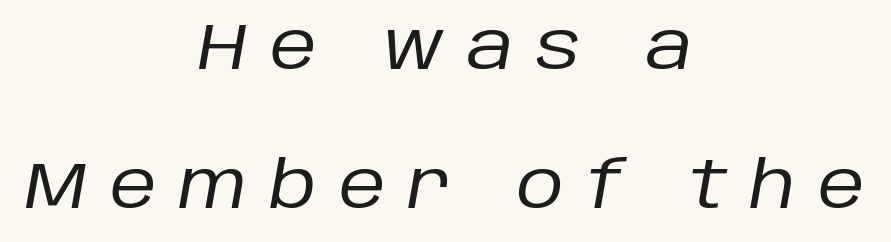
The image shows 65 px regular-weight type, italic (leaning right); set centered, loose line spacing (2.14x), unusually wide letter spacing (+0.35 em), not underlined; low stroke contrast and a large x-height.
